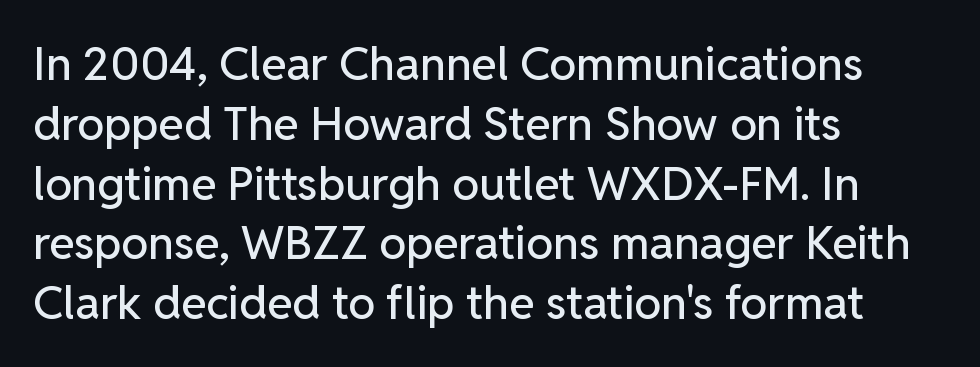
The image shows 46 px sans-serif type, upright; set left-aligned, normal line spacing (1.3x), normal letter spacing, not underlined; low stroke contrast and a medium x-height.
